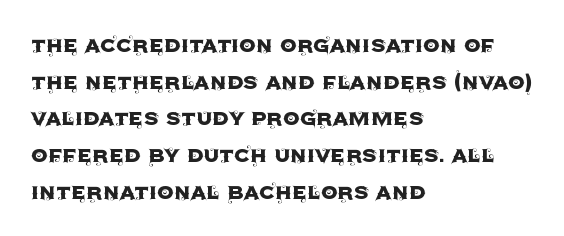
{"italic": "no", "underline": "no", "align": "left", "line_spacing": "normal", "line_spacing_ratio": 1.41, "letter_spacing": "normal", "letter_spacing_em": 0.0, "glyph_px": 26}
